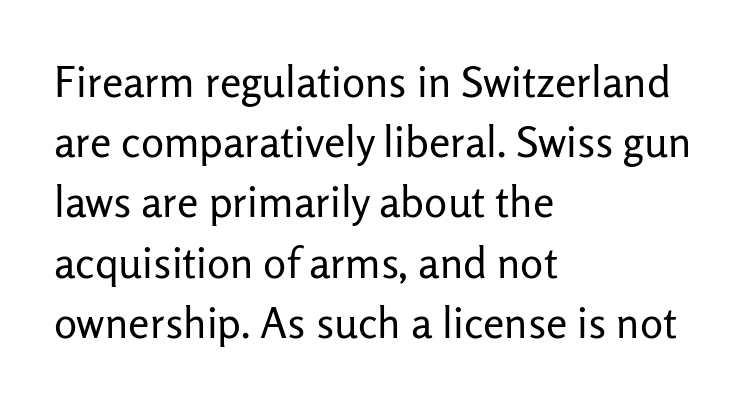
The image shows 43 px regular-weight sans-serif type, upright; set left-aligned, normal line spacing (1.4x), normal letter spacing, not underlined; low stroke contrast and a medium x-height.
